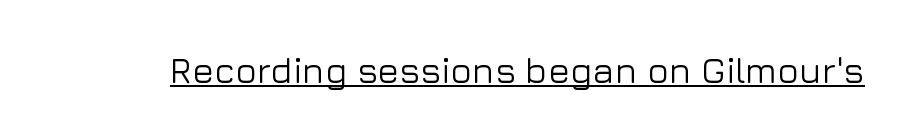
The image shows 36 px sans-serif type, upright; set normal letter spacing, underlined; low stroke contrast and a medium x-height.
